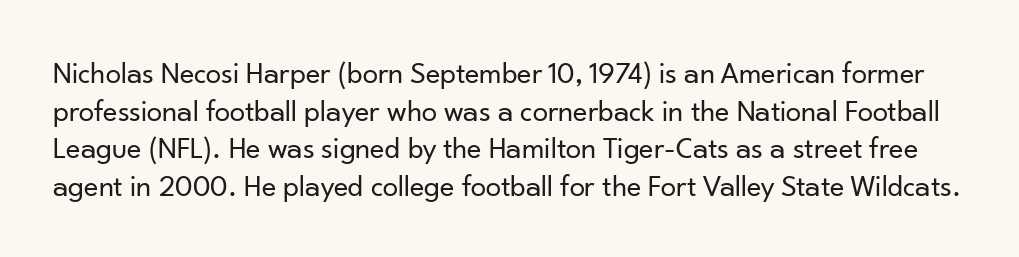
Q: Is the text bold? A: No.
Q: Is the text italic (slanted)? A: No, it is upright.
Q: Is the typeface a serif or a sans-serif typeface? A: Sans-serif.
Q: Is the text underlined? A: No.
Q: Is the spacing between letters normal or unusually wide? A: Normal.
Q: Width (condensed, normal, or wide)? A: Normal.
Q: Stroke contrast? A: Low.
Q: x-height? A: Small.
Q: Monospaced? A: No.
